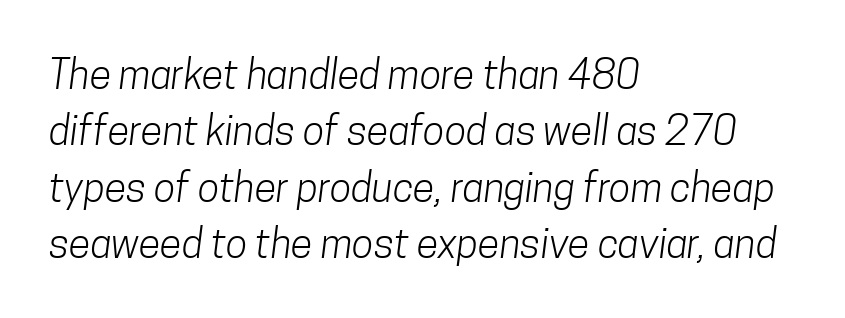
The image shows 40 px light, condensed sans-serif type; set left-aligned, normal line spacing (1.41x), normal letter spacing, not underlined; low stroke contrast and a medium x-height.
